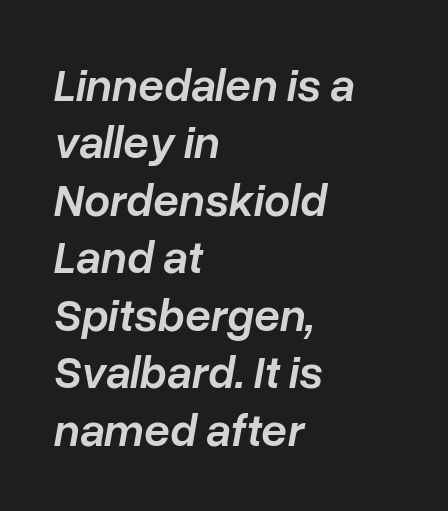
Q: Is the text bold? A: Semi-bold.
Q: Is the text italic (slanted)? A: Yes, it leans right by about 10 degrees.
Q: Is the text underlined? A: No.
Q: How is the paragraph aligned? A: Left-aligned.
Q: Is the spacing between letters normal or unusually wide? A: Normal.
Q: Is the spacing between lines tight, normal or loose? A: Normal.
Q: Width (condensed, normal, or wide)? A: Normal.
Q: Stroke contrast? A: Low.
Q: x-height? A: Medium.
Q: Monospaced? A: No.
